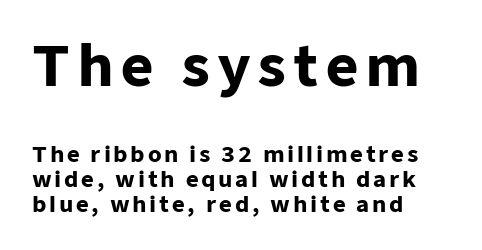
{"serif": "no", "italic": "no", "bold": "yes", "weight": "heavy", "width": "normal", "stroke_contrast": "low", "x_height": "medium", "monospaced": "no", "underline": "no", "align": "left", "line_spacing": "tight", "line_spacing_ratio": 1.13, "larger_block": "first", "size_ratio": 2.55, "glyph_px": 56}
